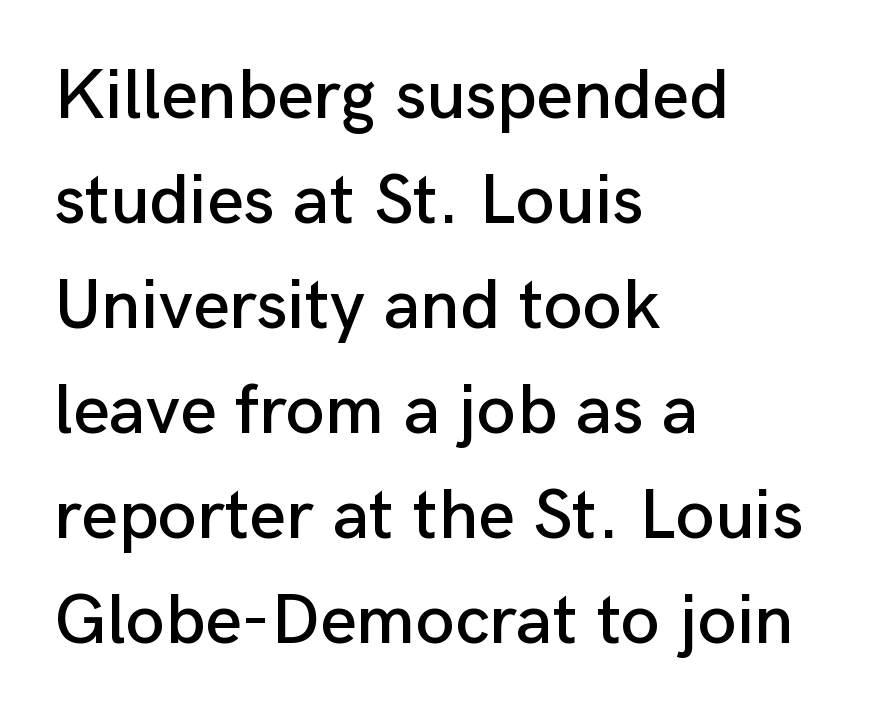
The font's upright variant was chosen for this text. You could not count columns in this text — the font is proportionally spaced. This block has exactly the height ordinary leading produces. Regarding serifs, this sample does without them. You could call the tracking neutral — neither tight nor loose. Layout note: lines flush left.
